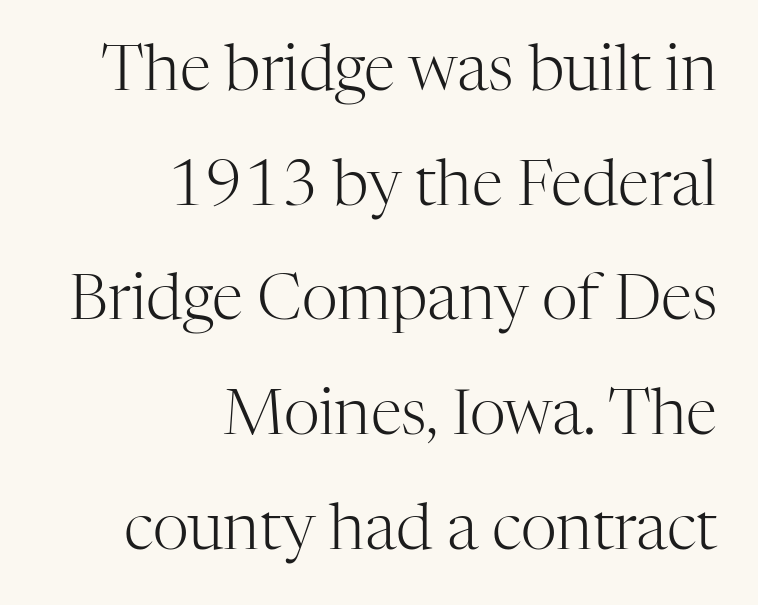
{"serif": "yes", "italic": "no", "bold": "no", "weight": "light", "width": "normal", "stroke_contrast": "high", "x_height": "medium", "monospaced": "no", "underline": "no", "align": "right", "line_spacing_ratio": 1.82, "letter_spacing": "normal", "letter_spacing_em": 0.0, "glyph_px": 63}
